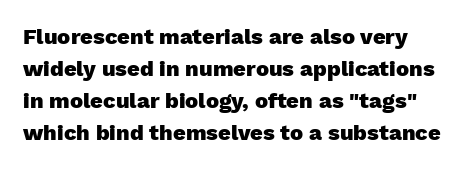
The image shows 22 px bold type, upright; set left-aligned, normal line spacing (1.45x), normal letter spacing, not underlined.
